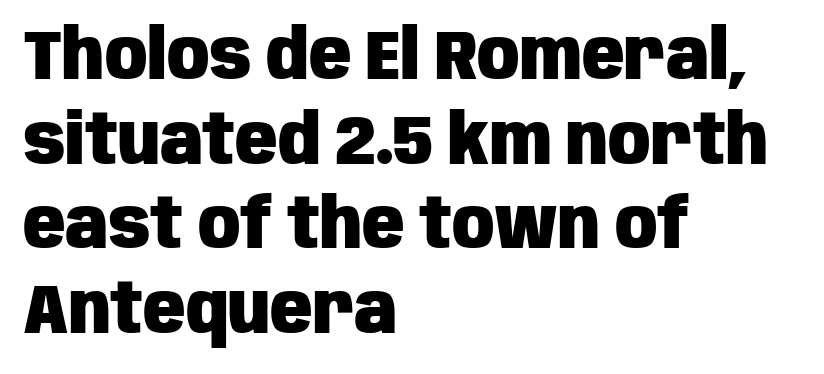
{"serif": "no", "italic": "no", "bold": "yes", "weight": "heavy", "width": "condensed", "stroke_contrast": "low", "x_height": "large", "monospaced": "no", "underline": "no", "align": "left", "line_spacing_ratio": 1.21, "letter_spacing": "normal", "letter_spacing_em": 0.0, "glyph_px": 70}
